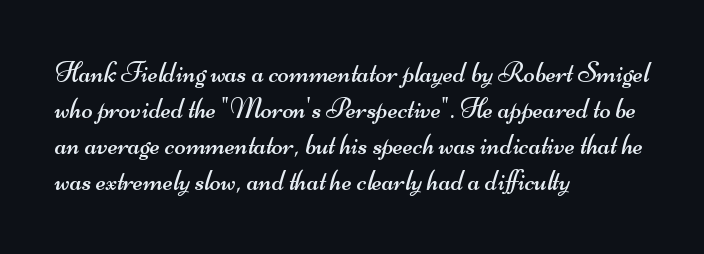
{"serif": "no", "bold": "no", "weight": "regular", "width": "wide", "stroke_contrast": "medium", "x_height": "small", "monospaced": "no", "underline": "no", "align": "left", "line_spacing_ratio": 1.24, "letter_spacing": "normal", "letter_spacing_em": 0.0, "glyph_px": 29}
